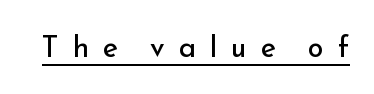
{"serif": "no", "italic": "no", "bold": "no", "weight": "regular", "width": "normal", "stroke_contrast": "low", "x_height": "small", "monospaced": "no", "underline": "yes", "letter_spacing": "wide", "letter_spacing_em": 0.48, "glyph_px": 29}
